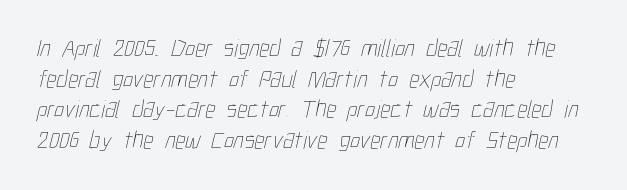
{"bold": "no", "underline": "no", "align": "left", "line_spacing_ratio": 1.23, "letter_spacing": "normal", "letter_spacing_em": 0.0, "glyph_px": 25}
